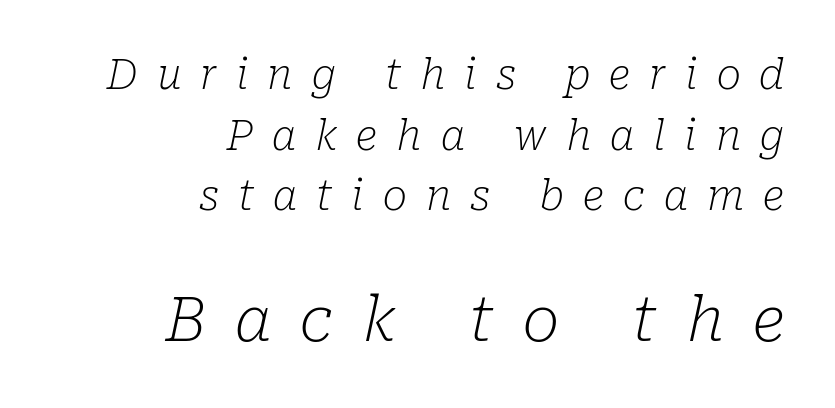
The image shows 62 px light serif type, italic (leaning right); set right-aligned, normal line spacing (1.48x), unusually wide letter spacing (+0.47 em), not underlined; the second (bottom) block is 1.51x larger; low stroke contrast and a medium x-height.
